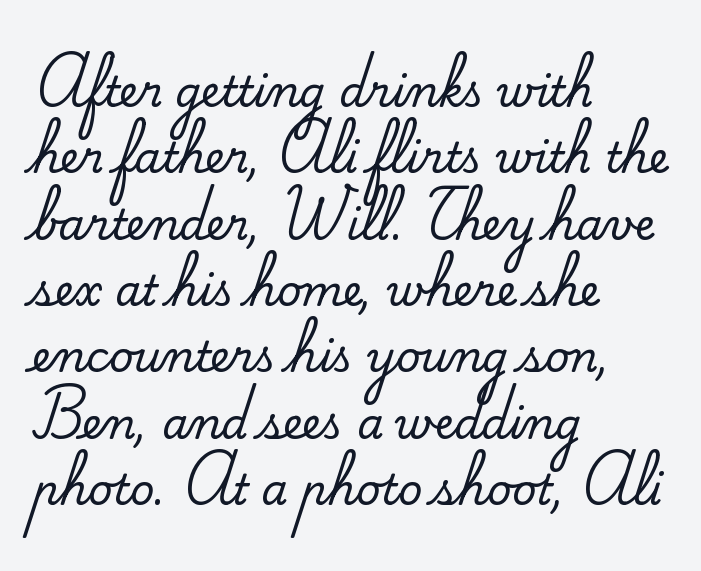
{"serif": "yes", "width": "normal", "stroke_contrast": "medium", "x_height": "small", "monospaced": "no", "underline": "no", "align": "left", "line_spacing": "normal", "line_spacing_ratio": 1.58, "letter_spacing": "normal", "letter_spacing_em": 0.0, "glyph_px": 42}
